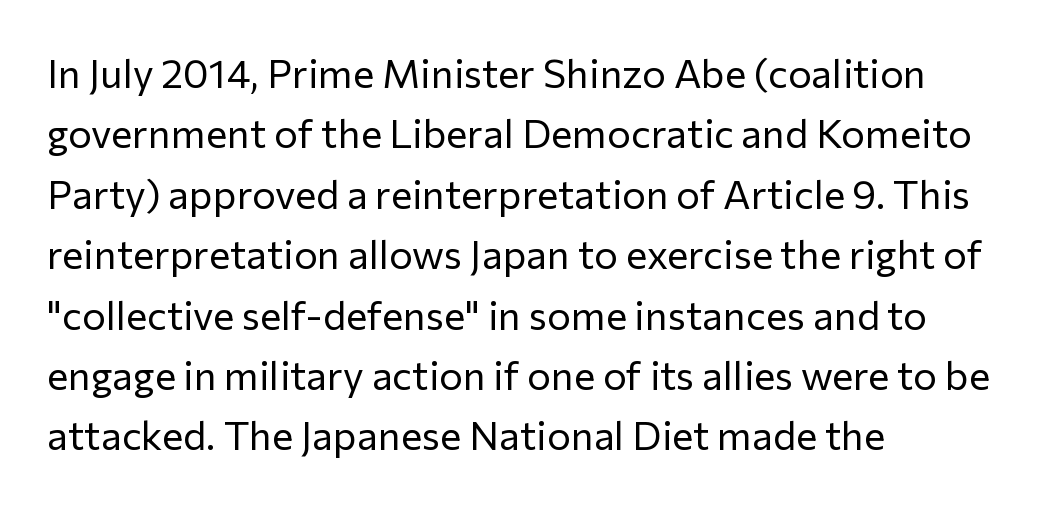
Q: Is the text bold? A: No.
Q: Is the text italic (slanted)? A: No, it is upright.
Q: Is the typeface a serif or a sans-serif typeface? A: Sans-serif.
Q: Is the text underlined? A: No.
Q: How is the paragraph aligned? A: Left-aligned.
Q: Is the spacing between letters normal or unusually wide? A: Normal.
Q: Is the spacing between lines tight, normal or loose? A: Normal.
Q: Width (condensed, normal, or wide)? A: Normal.
Q: Stroke contrast? A: Low.
Q: x-height? A: Medium.
Q: Monospaced? A: No.
